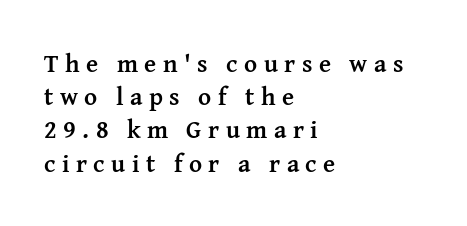
Q: Is the text bold? A: Yes.
Q: Is the text italic (slanted)? A: No, it is upright.
Q: Is the text underlined? A: No.
Q: How is the paragraph aligned? A: Left-aligned.
Q: Is the spacing between letters normal or unusually wide? A: Unusually wide.
Q: Is the spacing between lines tight, normal or loose? A: Normal.
